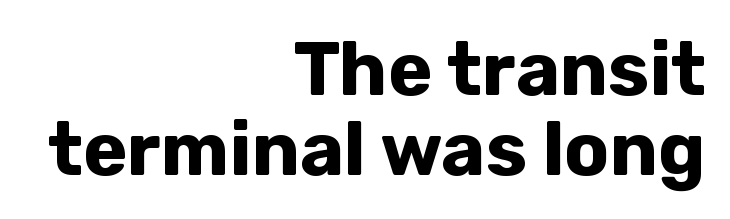
Q: Is the text bold? A: Yes.
Q: Is the text italic (slanted)? A: No, it is upright.
Q: Is the typeface a serif or a sans-serif typeface? A: Sans-serif.
Q: Is the text underlined? A: No.
Q: How is the paragraph aligned? A: Right-aligned.
Q: Is the spacing between letters normal or unusually wide? A: Normal.
Q: Is the spacing between lines tight, normal or loose? A: Tight.
Q: Width (condensed, normal, or wide)? A: Normal.
Q: Stroke contrast? A: Low.
Q: x-height? A: Medium.
Q: Monospaced? A: No.
